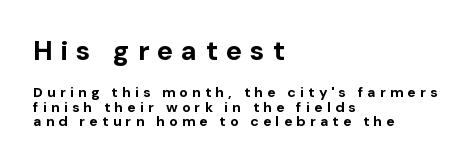
{"italic": "no", "bold": "yes", "underline": "no", "align": "left", "line_spacing": "tight", "line_spacing_ratio": 1.05, "letter_spacing": "wide", "letter_spacing_em": 0.3, "larger_block": "first", "size_ratio": 1.93, "glyph_px": 27}
